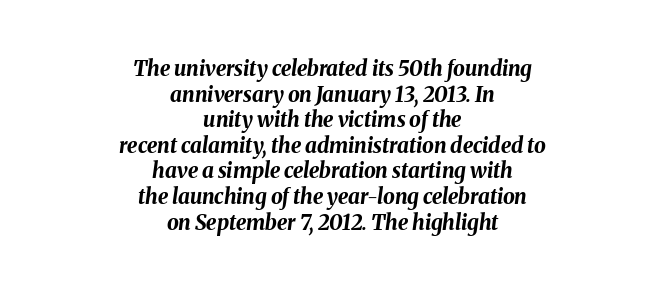
{"italic": "yes", "lean": "right", "slant_degrees": 8, "bold": "yes", "underline": "no", "align": "center", "line_spacing_ratio": 1.22, "letter_spacing": "normal", "letter_spacing_em": 0.0, "glyph_px": 21}
